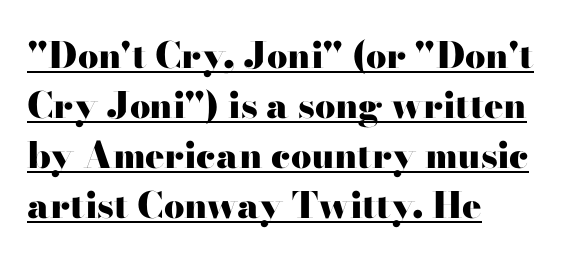
Here the designer chose a conventional face with non-uniform glyph widths. Style check: upright. Unlike a clean sans, this face finishes its strokes with serifs. The typesetting leans heavy: a genuine bold.
